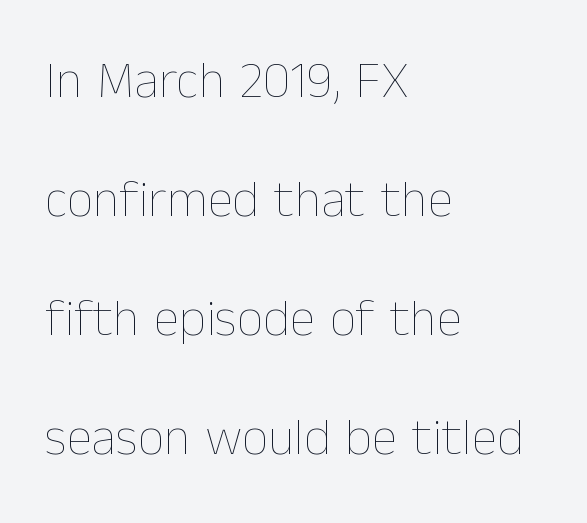
The image shows 52 px thin type, upright; set left-aligned, loose line spacing (2.29x), normal letter spacing, not underlined; low stroke contrast and a medium x-height.
